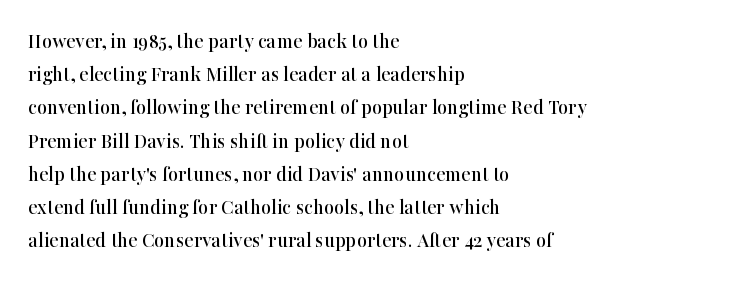
The image shows 22 px text type, upright; set left-aligned, normal line spacing (1.51x), normal letter spacing, not underlined.
